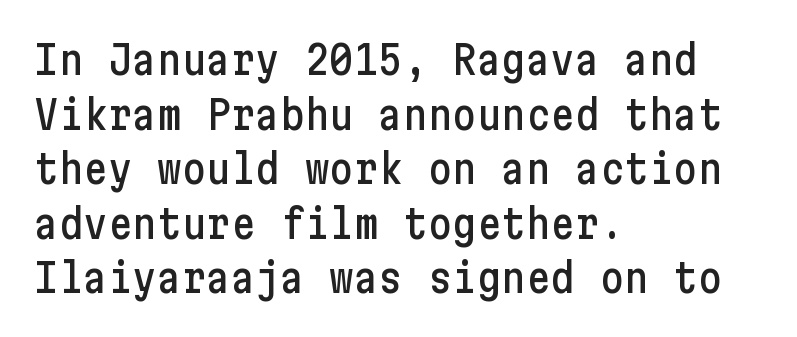
The image shows 41 px condensed sans-serif type, upright; set left-aligned, normal line spacing (1.33x), normal letter spacing, not underlined; low stroke contrast and a medium x-height.
